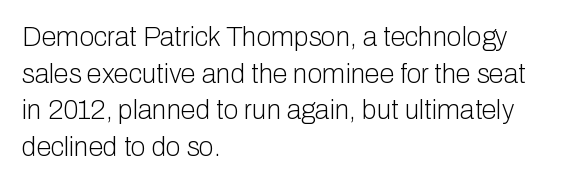
The image shows 27 px text type, upright; set left-aligned, normal line spacing (1.36x), normal letter spacing, not underlined.
